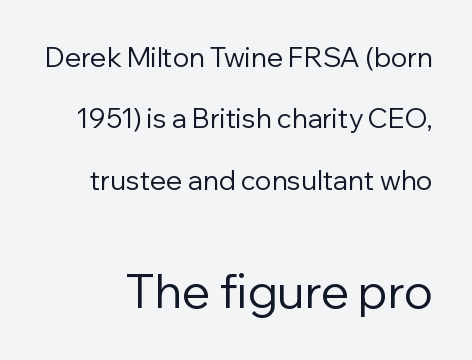
The image shows 47 px regular-weight sans-serif type, upright; set loose line spacing (2.27x), normal letter spacing, not underlined; the second (bottom) block is 1.74x larger; low stroke contrast and a medium x-height.
